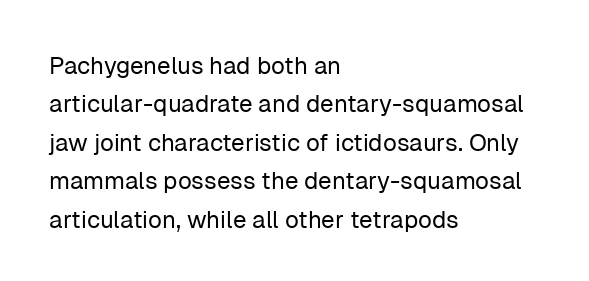
{"italic": "no", "bold": "no", "underline": "no", "align": "left", "line_spacing": "normal", "line_spacing_ratio": 1.6, "letter_spacing": "normal", "letter_spacing_em": 0.0, "glyph_px": 24}
